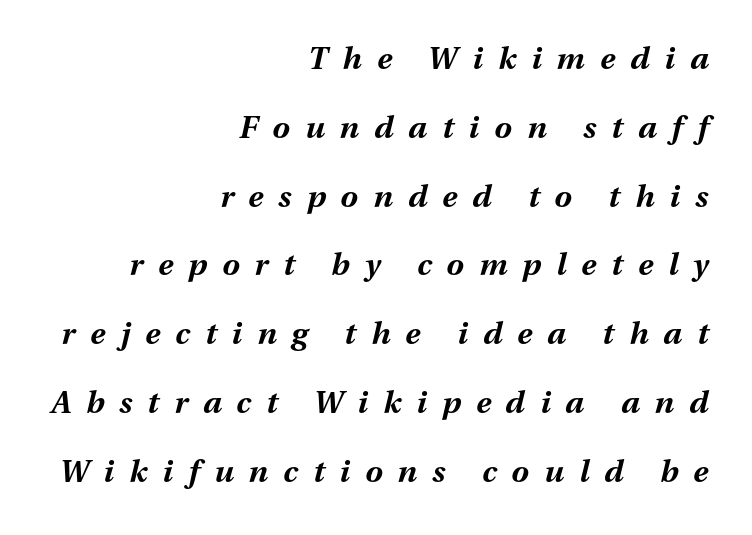
Q: Is the text bold? A: Yes.
Q: Is the text italic (slanted)? A: Yes, it leans right by about 13 degrees.
Q: Is the text underlined? A: No.
Q: How is the paragraph aligned? A: Right-aligned.
Q: Is the spacing between letters normal or unusually wide? A: Unusually wide.
Q: Is the spacing between lines tight, normal or loose? A: Loose.
Q: Width (condensed, normal, or wide)? A: Normal.
Q: Stroke contrast? A: Medium.
Q: x-height? A: Medium.
Q: Monospaced? A: No.
